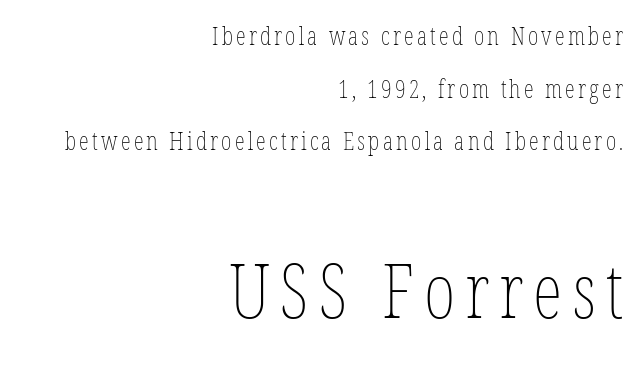
Q: Is the text bold? A: No.
Q: Is the text italic (slanted)? A: No, it is upright.
Q: Is the text underlined? A: No.
Q: How is the paragraph aligned? A: Right-aligned.
Q: Is the spacing between lines tight, normal or loose? A: Loose.
Q: Which block of text is set in a larger size, the first (top) or the second (bottom)? A: The second (bottom) one.
Q: Width (condensed, normal, or wide)? A: Condensed.
Q: Stroke contrast? A: Low.
Q: x-height? A: Medium.
Q: Monospaced? A: No.
